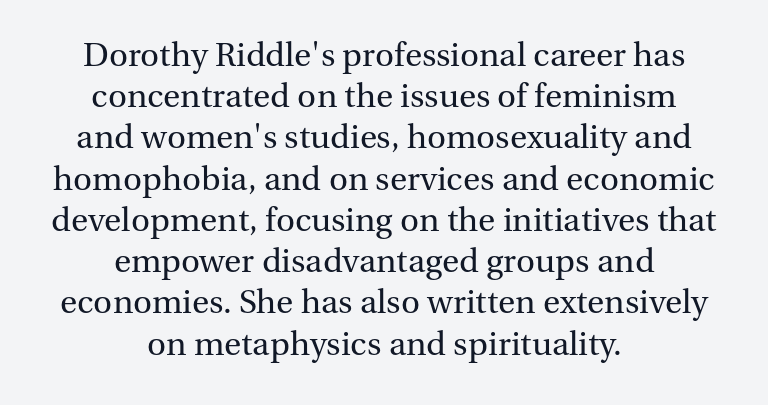
Q: Is the text bold? A: No.
Q: Is the text italic (slanted)? A: No, it is upright.
Q: Is the typeface a serif or a sans-serif typeface? A: Serif.
Q: Is the text underlined? A: No.
Q: How is the paragraph aligned? A: Centered.
Q: Is the spacing between letters normal or unusually wide? A: Normal.
Q: Is the spacing between lines tight, normal or loose? A: Normal.
Q: Width (condensed, normal, or wide)? A: Normal.
Q: Stroke contrast? A: Medium.
Q: x-height? A: Medium.
Q: Monospaced? A: No.
